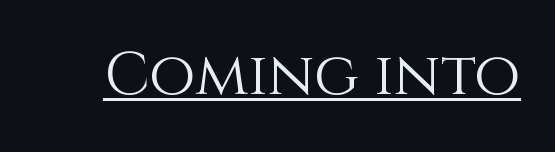
{"italic": "no", "bold": "no", "weight": "light", "width": "normal", "stroke_contrast": "medium", "x_height": "large", "monospaced": "no", "underline": "yes", "letter_spacing": "normal", "letter_spacing_em": 0.0, "glyph_px": 60}
